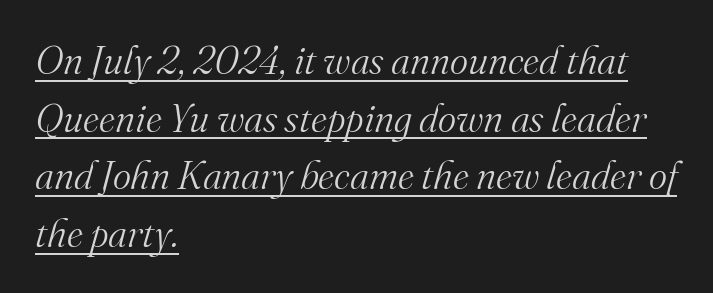
Q: Is the text bold? A: No.
Q: Is the text italic (slanted)? A: Yes, it leans right by about 16 degrees.
Q: Is the typeface a serif or a sans-serif typeface? A: Serif.
Q: Is the text underlined? A: Yes.
Q: How is the paragraph aligned? A: Left-aligned.
Q: Is the spacing between letters normal or unusually wide? A: Normal.
Q: Is the spacing between lines tight, normal or loose? A: Normal.
Q: Width (condensed, normal, or wide)? A: Normal.
Q: Stroke contrast? A: Medium.
Q: x-height? A: Small.
Q: Monospaced? A: No.
